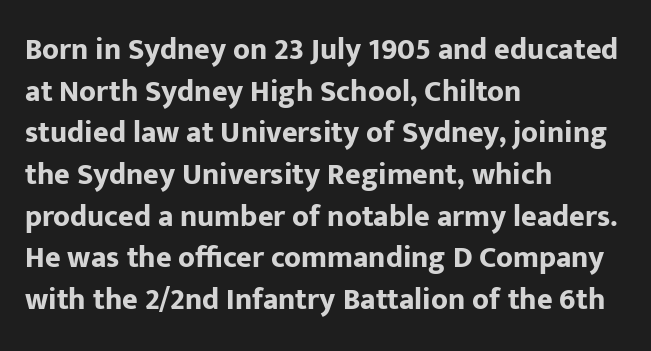
The image shows 30 px bold sans-serif type, upright; set left-aligned, normal line spacing (1.39x), normal letter spacing, not underlined; low stroke contrast and a medium x-height.
